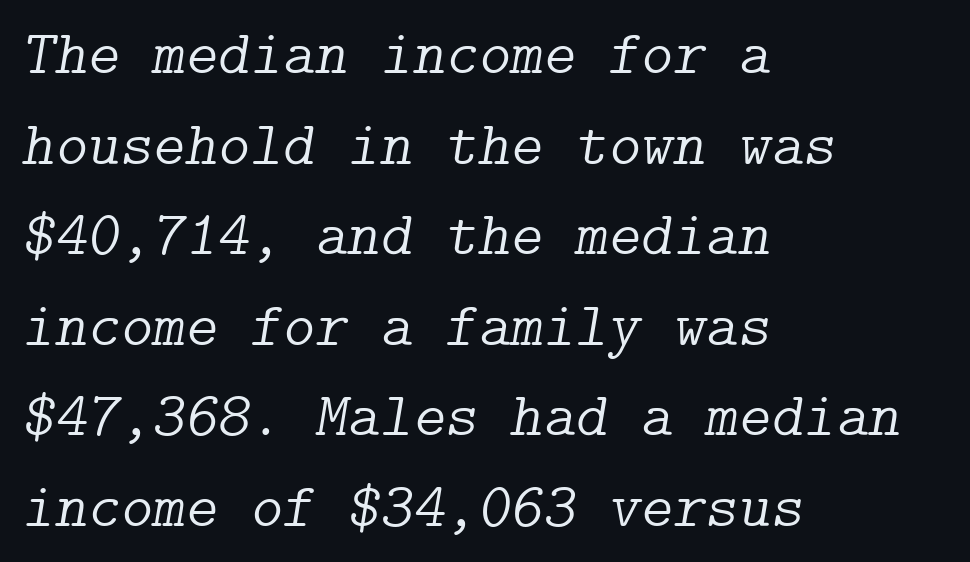
The image shows 62 px light serif type, italic (leaning right); set left-aligned, normal line spacing (1.46x), normal letter spacing, not underlined; low stroke contrast and a medium x-height.
